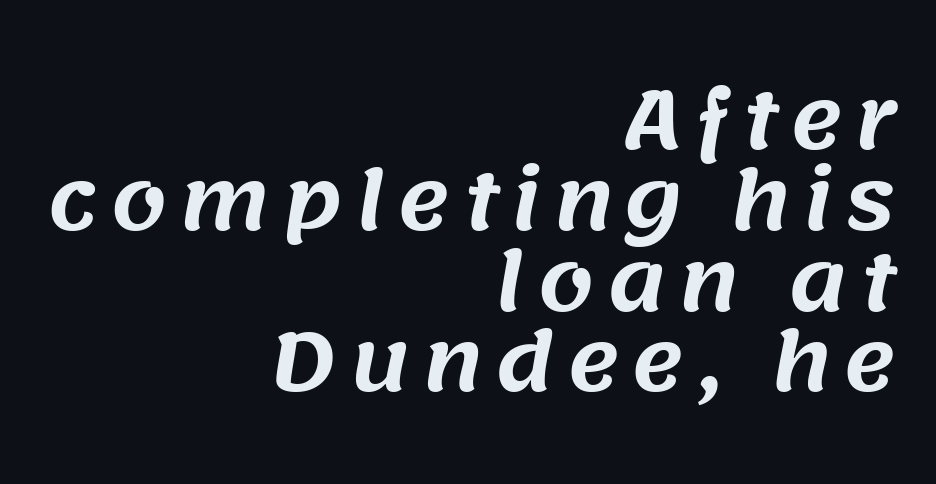
Q: Is the typeface a serif or a sans-serif typeface? A: Sans-serif.
Q: Is the text underlined? A: No.
Q: How is the paragraph aligned? A: Right-aligned.
Q: Is the spacing between lines tight, normal or loose? A: Tight.
Q: Width (condensed, normal, or wide)? A: Normal.
Q: Stroke contrast? A: Medium.
Q: x-height? A: Large.
Q: Monospaced? A: No.
